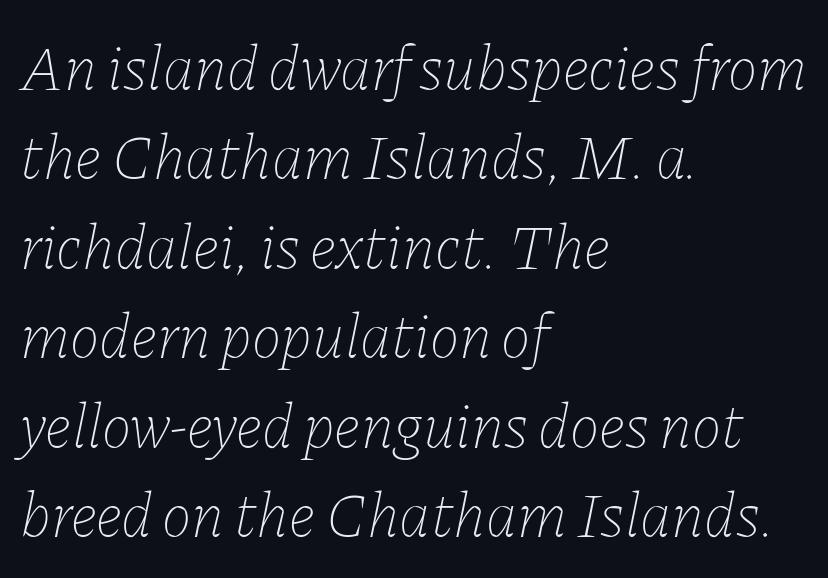
{"italic": "yes", "lean": "right", "slant_degrees": 11, "bold": "no", "weight": "thin", "width": "normal", "stroke_contrast": "low", "x_height": "medium", "monospaced": "no", "underline": "no", "align": "left", "line_spacing": "normal", "line_spacing_ratio": 1.42, "letter_spacing": "normal", "letter_spacing_em": 0.0, "glyph_px": 63}
